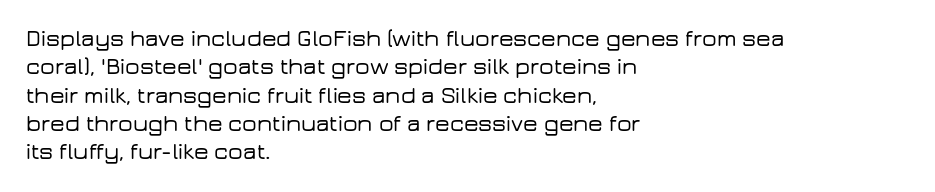
Q: Is the text italic (slanted)? A: No, it is upright.
Q: Is the text underlined? A: No.
Q: How is the paragraph aligned? A: Left-aligned.
Q: Is the spacing between letters normal or unusually wide? A: Normal.
